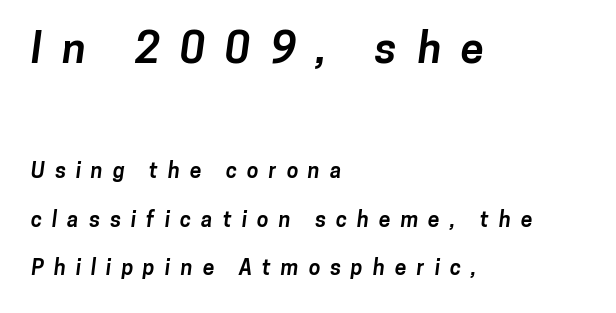
{"serif": "no", "bold": "yes", "weight": "bold", "width": "normal", "stroke_contrast": "low", "x_height": "medium", "monospaced": "no", "underline": "no", "align": "left", "line_spacing": "loose", "line_spacing_ratio": 2.32, "letter_spacing": "wide", "letter_spacing_em": 0.48, "larger_block": "first", "size_ratio": 2.0, "glyph_px": 42}
